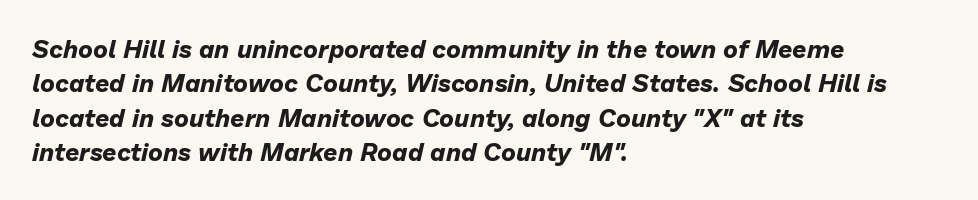
Q: Is the text bold? A: Yes.
Q: Is the text italic (slanted)? A: Yes, it leans right by about 13 degrees.
Q: Is the text underlined? A: No.
Q: How is the paragraph aligned? A: Left-aligned.
Q: Is the spacing between letters normal or unusually wide? A: Normal.
Q: Is the spacing between lines tight, normal or loose? A: Normal.
